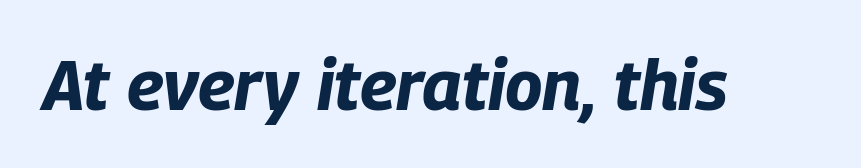
Q: Is the text bold? A: Yes.
Q: Is the text italic (slanted)? A: Yes, it leans right by about 9 degrees.
Q: Is the text underlined? A: No.
Q: Is the spacing between letters normal or unusually wide? A: Normal.
Q: Width (condensed, normal, or wide)? A: Condensed.
Q: Stroke contrast? A: Low.
Q: x-height? A: Large.
Q: Monospaced? A: No.
